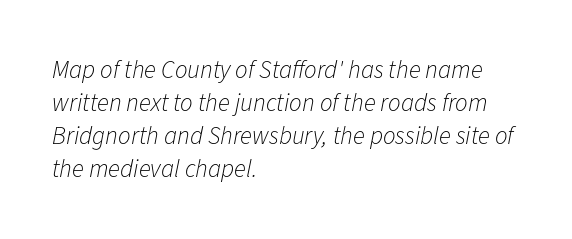
Q: Is the text bold? A: No.
Q: Is the text italic (slanted)? A: Yes, it leans right by about 11 degrees.
Q: Is the text underlined? A: No.
Q: How is the paragraph aligned? A: Left-aligned.
Q: Is the spacing between letters normal or unusually wide? A: Normal.
Q: Is the spacing between lines tight, normal or loose? A: Normal.
